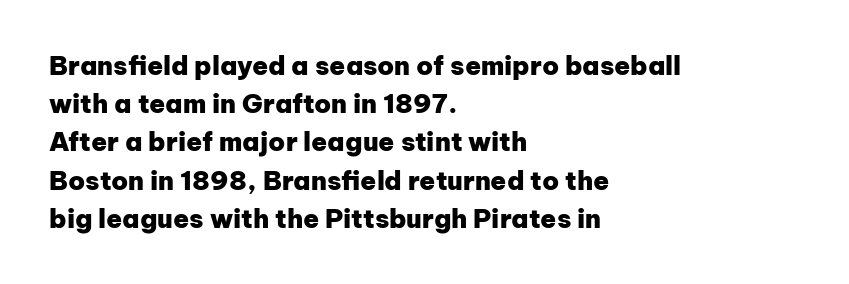
Q: Is the text bold? A: Yes.
Q: Is the text italic (slanted)? A: No, it is upright.
Q: Is the text underlined? A: No.
Q: How is the paragraph aligned? A: Left-aligned.
Q: Is the spacing between letters normal or unusually wide? A: Normal.
Q: Is the spacing between lines tight, normal or loose? A: Normal.
